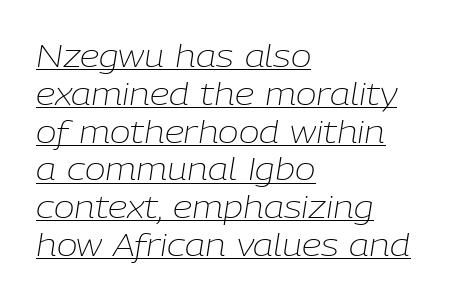
Proportional: the letters do not fall into vertical columns. The face used here is rendered with its standard letterfit. Notice how the stems are inclined rather than vertical — that's the hallmark of italics. These lines stack with their left ends in a neat column.
